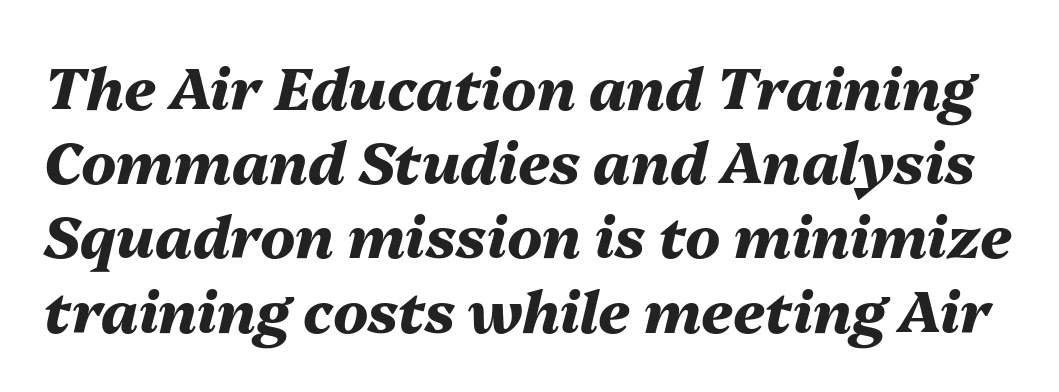
The image shows 58 px heavy type, italic (leaning right); set normal line spacing (1.28x), normal letter spacing, not underlined; medium stroke contrast and a medium x-height.
